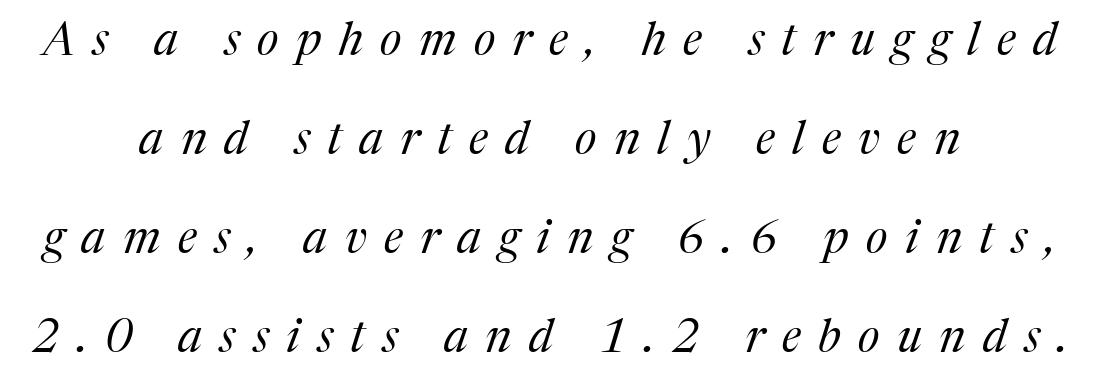
Nobody drew a line under any word here. The rendering shows small feet on the letterforms — a serif design. Do the characters align in a grid? No, the font is proportional. The letterforms sit at book weight or below.
